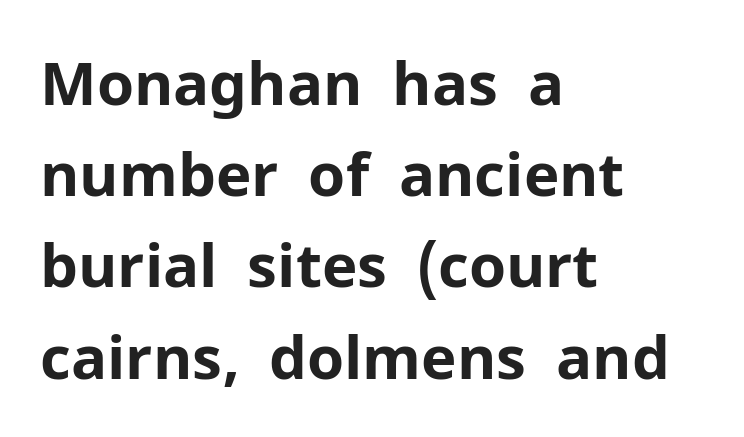
Q: Is the text bold? A: Yes.
Q: Is the text italic (slanted)? A: No, it is upright.
Q: Is the typeface a serif or a sans-serif typeface? A: Sans-serif.
Q: Is the text underlined? A: No.
Q: How is the paragraph aligned? A: Left-aligned.
Q: Is the spacing between letters normal or unusually wide? A: Normal.
Q: Is the spacing between lines tight, normal or loose? A: Normal.
Q: Width (condensed, normal, or wide)? A: Normal.
Q: Stroke contrast? A: Low.
Q: x-height? A: Medium.
Q: Monospaced? A: No.
